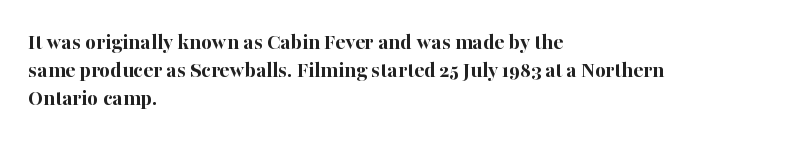
Look at the stroke-to-counter ratio: heavy, a bold. Ordinary non-slanted type is in use. The baseline area is clear. The setting favours the left margin, as ordinary paragraphs usually do. Look at the tracking — it's just the regular setting, nothing added.
